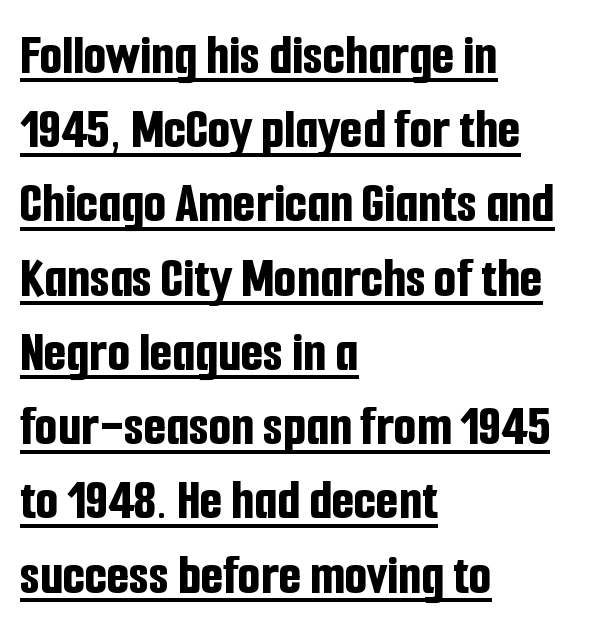
Q: Is the text bold? A: Yes.
Q: Is the text italic (slanted)? A: No, it is upright.
Q: Is the typeface a serif or a sans-serif typeface? A: Sans-serif.
Q: Is the text underlined? A: Yes.
Q: How is the paragraph aligned? A: Left-aligned.
Q: Is the spacing between letters normal or unusually wide? A: Normal.
Q: Is the spacing between lines tight, normal or loose? A: Normal.
Q: Width (condensed, normal, or wide)? A: Condensed.
Q: Stroke contrast? A: Low.
Q: x-height? A: Medium.
Q: Monospaced? A: No.
